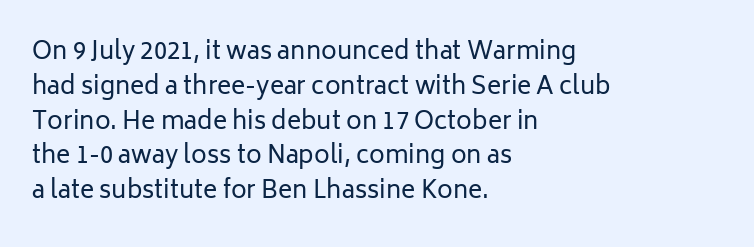
Q: Is the text bold? A: No.
Q: Is the text italic (slanted)? A: No, it is upright.
Q: Is the text underlined? A: No.
Q: How is the paragraph aligned? A: Left-aligned.
Q: Is the spacing between letters normal or unusually wide? A: Normal.
Q: Is the spacing between lines tight, normal or loose? A: Normal.
